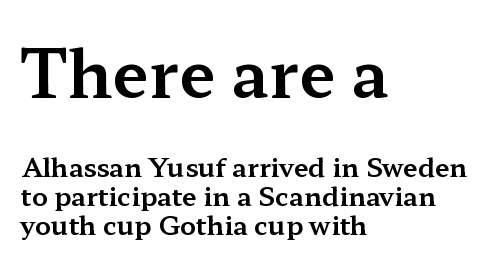
Q: Is the text italic (slanted)? A: No, it is upright.
Q: Is the typeface a serif or a sans-serif typeface? A: Serif.
Q: Is the text underlined? A: No.
Q: How is the paragraph aligned? A: Left-aligned.
Q: Is the spacing between letters normal or unusually wide? A: Normal.
Q: Is the spacing between lines tight, normal or loose? A: Tight.
Q: Which block of text is set in a larger size, the first (top) or the second (bottom)? A: The first (top) one.
Q: Width (condensed, normal, or wide)? A: Wide.
Q: Stroke contrast? A: Medium.
Q: x-height? A: Medium.
Q: Monospaced? A: No.
